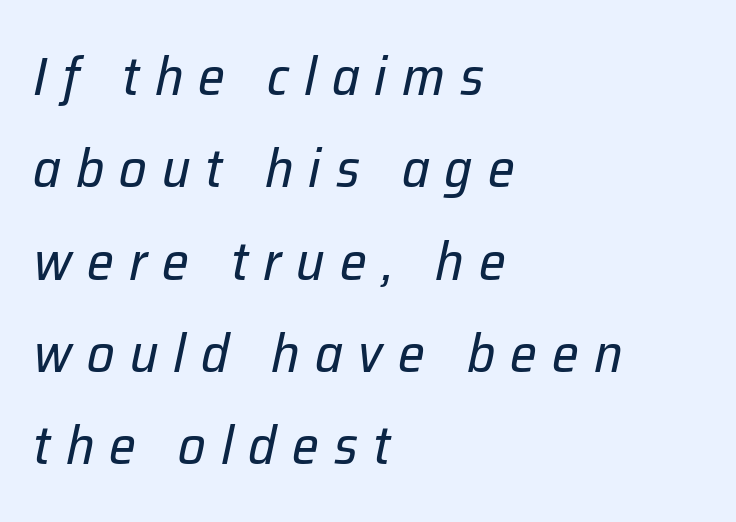
{"italic": "yes", "lean": "right", "slant_degrees": 12, "bold": "no", "weight": "regular", "width": "normal", "stroke_contrast": "low", "x_height": "medium", "monospaced": "no", "underline": "no", "align": "left", "line_spacing_ratio": 1.71, "letter_spacing": "wide", "letter_spacing_em": 0.28, "glyph_px": 54}
